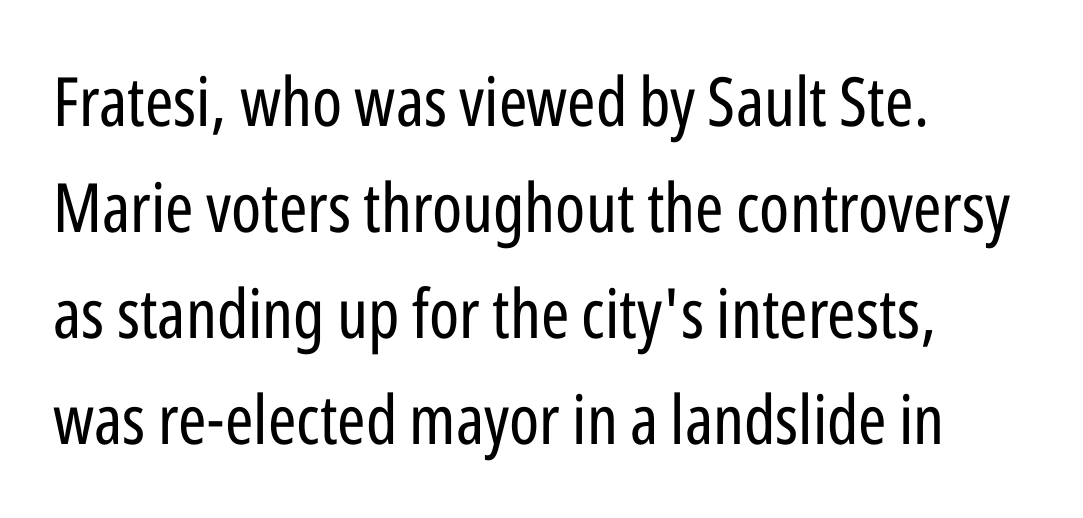
Q: Is the text bold? A: No.
Q: Is the text italic (slanted)? A: No, it is upright.
Q: Is the typeface a serif or a sans-serif typeface? A: Sans-serif.
Q: Is the text underlined? A: No.
Q: How is the paragraph aligned? A: Left-aligned.
Q: Is the spacing between letters normal or unusually wide? A: Normal.
Q: Is the spacing between lines tight, normal or loose? A: Normal.
Q: Width (condensed, normal, or wide)? A: Condensed.
Q: Stroke contrast? A: Low.
Q: x-height? A: Medium.
Q: Monospaced? A: No.
